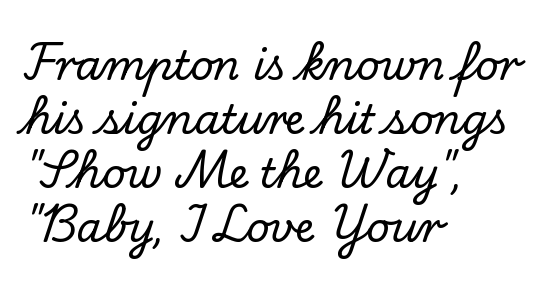
Q: Is the text italic (slanted)? A: Yes.
Q: Is the typeface a serif or a sans-serif typeface? A: Serif.
Q: Is the text underlined? A: No.
Q: How is the paragraph aligned? A: Left-aligned.
Q: Is the spacing between letters normal or unusually wide? A: Normal.
Q: Is the spacing between lines tight, normal or loose? A: Normal.
Q: Width (condensed, normal, or wide)? A: Normal.
Q: Stroke contrast? A: Low.
Q: x-height? A: Small.
Q: Monospaced? A: No.
